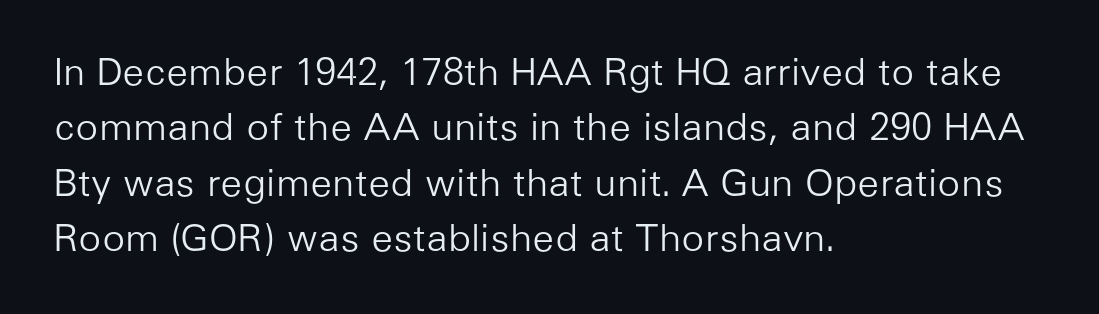
Character widths vary here, with narrow letters taking less room than wide ones. A light-to-regular cut is what we see here. Classification — sans serif. A typesetter would mark this as roman, not italic. The lines are quadded left. Underlining? Definitely not there.
